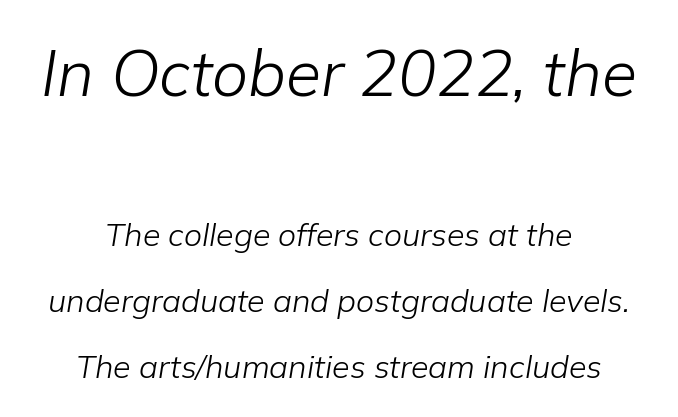
{"italic": "yes", "lean": "right", "slant_degrees": 9, "bold": "no", "weight": "light", "width": "normal", "stroke_contrast": "low", "x_height": "medium", "monospaced": "no", "underline": "no", "align": "center", "line_spacing": "loose", "line_spacing_ratio": 2.05, "letter_spacing": "normal", "letter_spacing_em": 0.0, "larger_block": "first", "size_ratio": 2.0, "glyph_px": 64}
